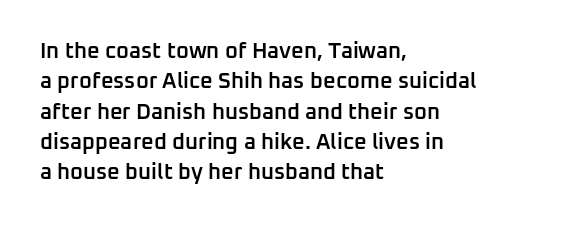
{"italic": "no", "bold": "semi", "underline": "no", "align": "left", "line_spacing": "normal", "line_spacing_ratio": 1.38, "letter_spacing": "normal", "letter_spacing_em": 0.0, "glyph_px": 22}
